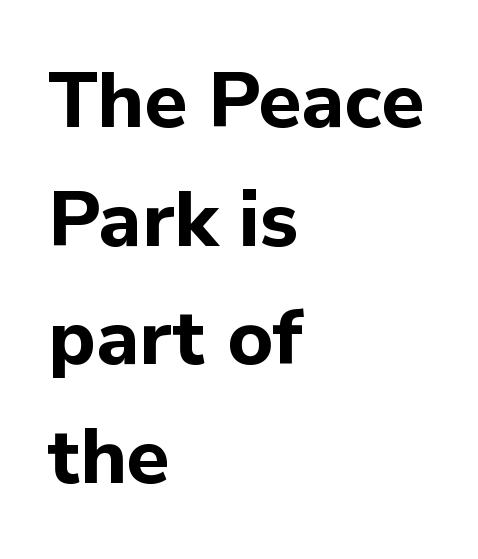
No feet cap the strokes, marking this as sans-serif type. Typographic density is high because the face is bold. Do the characters align in a grid? No, the font is proportional. Beneath every word, the page is bare. How are the letters spaced? Ordinarily, with no added tracking. The designer left line spacing at the default.
